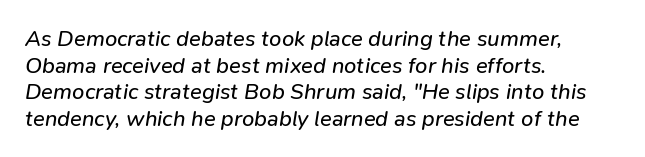
{"italic": "yes", "lean": "right", "slant_degrees": 9, "bold": "no", "underline": "no", "align": "left", "line_spacing_ratio": 1.21, "letter_spacing": "normal", "letter_spacing_em": 0.0, "glyph_px": 22}
